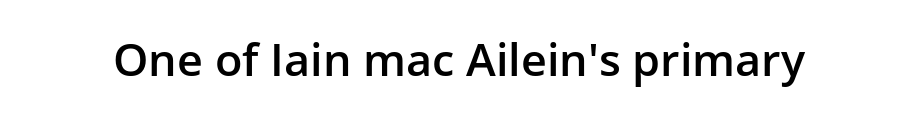
The type is set solid horizontally, with unmodified tracking. Each letter keeps its own natural width here, so spacing adapts to shape. Nope, not italic — everything's standing straight. This is moderately heavy type, rendered in semibold.
